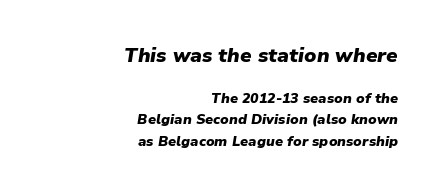
The image shows 20 px bold type, italic (leaning right); set right-aligned, normal line spacing (1.54x), normal letter spacing, not underlined; the first (top) block is 1.43x larger.
